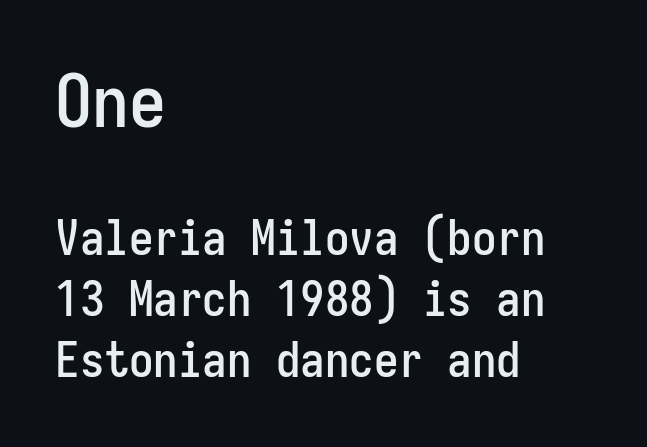
Q: Is the text italic (slanted)? A: No, it is upright.
Q: Is the typeface a serif or a sans-serif typeface? A: Sans-serif.
Q: Is the text underlined? A: No.
Q: How is the paragraph aligned? A: Left-aligned.
Q: Is the spacing between letters normal or unusually wide? A: Normal.
Q: Is the spacing between lines tight, normal or loose? A: Normal.
Q: Which block of text is set in a larger size, the first (top) or the second (bottom)? A: The first (top) one.
Q: Width (condensed, normal, or wide)? A: Condensed.
Q: Stroke contrast? A: Low.
Q: x-height? A: Medium.
Q: Monospaced? A: Yes.
